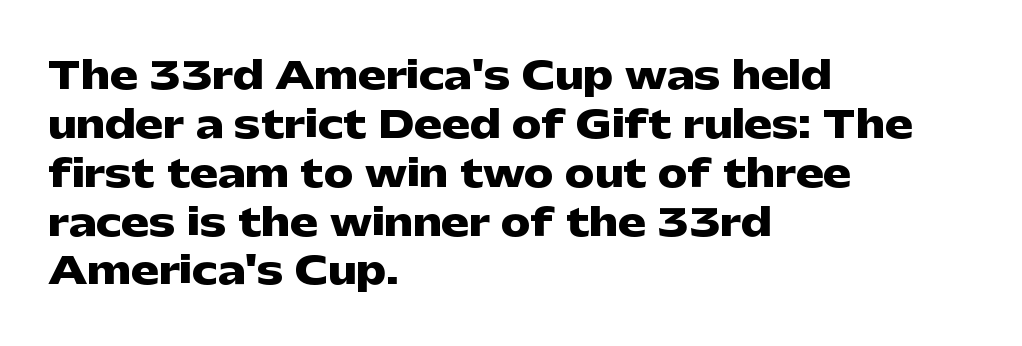
What stands out about the letter spacing? Nothing — it is the standard amount. Every row of glyphs begins at an identical x-position on the left. Chunky letters — that's bold for sure. Descenders hang freely into open space. The rendering uses a moderate line-height, typical for paragraphs.
